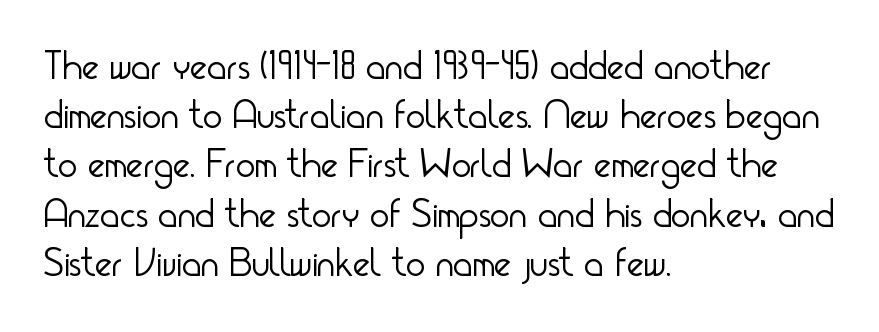
Tracking here is standard; glyphs follow each other at the usual distance. Weight: not bold — regular or lighter. Honestly, there is no underline to notice here at all. This rendering uses left alignment, leaving the right contour irregular. The letters stand straight up with perfectly vertical stems. What kind of face is this? One without serifs — a sans.
